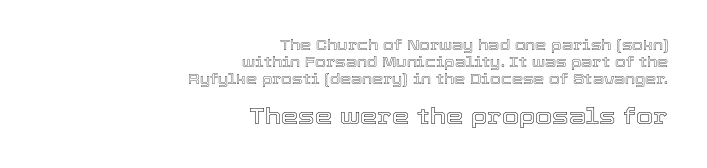
The image shows 22 px text type, upright; set right-aligned, line spacing 1.2x, normal letter spacing, not underlined; the second (bottom) block is 1.57x larger.
